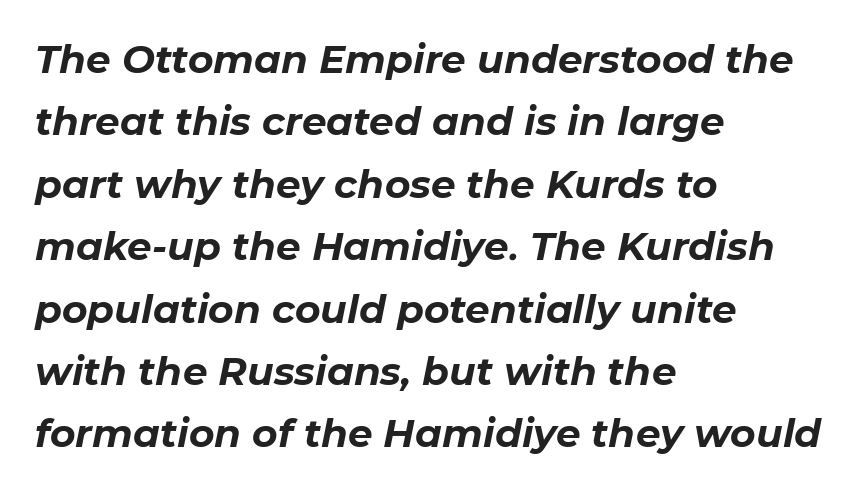
Q: Is the text bold? A: Yes.
Q: Is the text italic (slanted)? A: Yes, it leans right by about 11 degrees.
Q: Is the text underlined? A: No.
Q: How is the paragraph aligned? A: Left-aligned.
Q: Is the spacing between letters normal or unusually wide? A: Normal.
Q: Is the spacing between lines tight, normal or loose? A: Normal.
Q: Width (condensed, normal, or wide)? A: Normal.
Q: Stroke contrast? A: Low.
Q: x-height? A: Medium.
Q: Monospaced? A: No.
